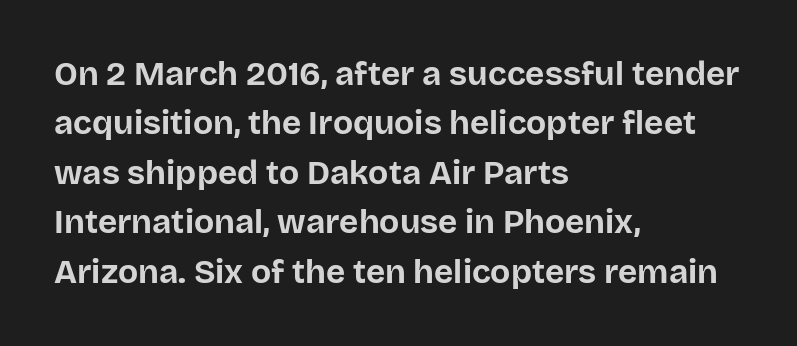
Q: Is the text bold? A: Yes.
Q: Is the text italic (slanted)? A: No, it is upright.
Q: Is the typeface a serif or a sans-serif typeface? A: Sans-serif.
Q: Is the text underlined? A: No.
Q: How is the paragraph aligned? A: Left-aligned.
Q: Is the spacing between letters normal or unusually wide? A: Normal.
Q: Is the spacing between lines tight, normal or loose? A: Normal.
Q: Width (condensed, normal, or wide)? A: Normal.
Q: Stroke contrast? A: Low.
Q: x-height? A: Large.
Q: Monospaced? A: No.
